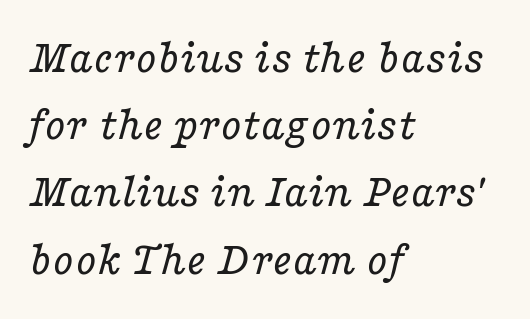
The image shows 48 px regular-weight, wide serif type, italic (leaning right); set left-aligned, normal line spacing (1.4x), normal letter spacing, not underlined; low stroke contrast and a medium x-height.
